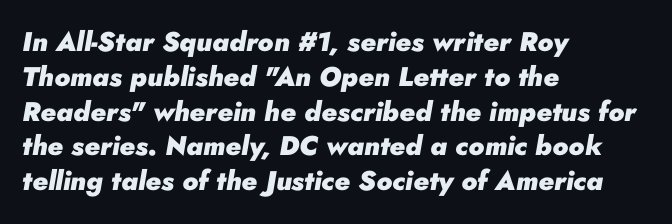
The image shows 27 px bold type, italic (leaning right); set left-aligned, normal line spacing (1.29x), normal letter spacing, not underlined.
